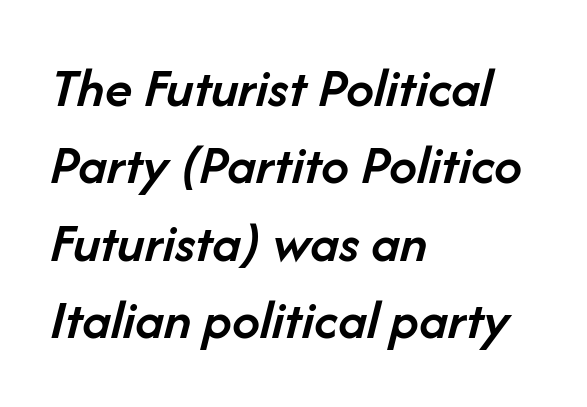
The letters are semibold — heavier than regular but short of a full bold. A student would call this left alignment; a typographer would say flush left, rag right. The typography opts for an oblique posture over an upright one. The gap between lines stays unmarked. The designer left line spacing at the default. Spacing verdict: proportional, widths tailored to each character.
